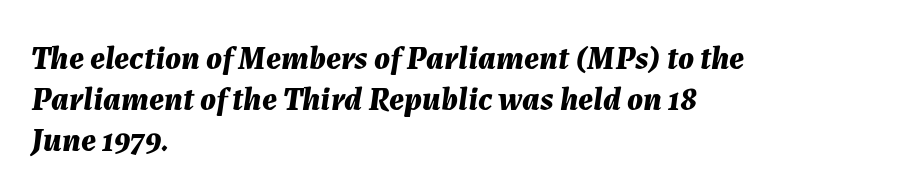
{"italic": "yes", "lean": "right", "slant_degrees": 7, "bold": "yes", "weight": "bold", "width": "normal", "stroke_contrast": "medium", "x_height": "medium", "monospaced": "no", "underline": "no", "align": "left", "line_spacing": "normal", "line_spacing_ratio": 1.25, "letter_spacing": "normal", "letter_spacing_em": 0.0, "glyph_px": 33}
